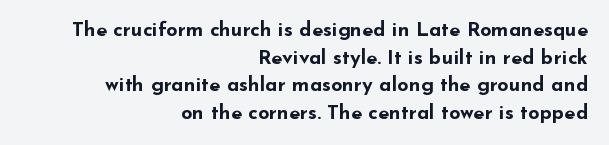
{"italic": "no", "bold": "yes", "underline": "no", "align": "right", "line_spacing": "normal", "line_spacing_ratio": 1.38, "letter_spacing": "normal", "letter_spacing_em": 0.0, "glyph_px": 20}
